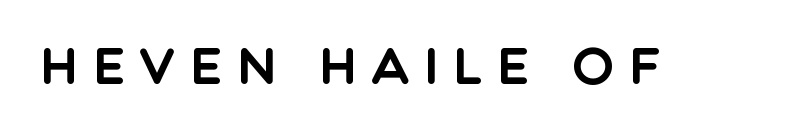
{"serif": "no", "italic": "no", "width": "normal", "x_height": "large", "monospaced": "no", "underline": "no", "letter_spacing": "wide", "letter_spacing_em": 0.29, "glyph_px": 50}
